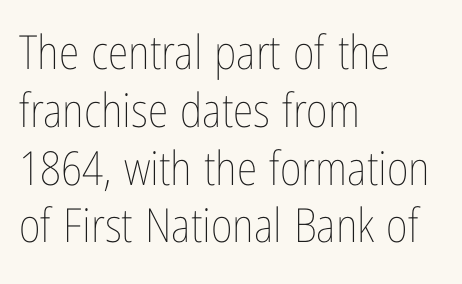
{"italic": "no", "bold": "no", "weight": "thin", "width": "condensed", "stroke_contrast": "low", "x_height": "medium", "monospaced": "no", "underline": "no", "align": "left", "line_spacing_ratio": 1.23, "letter_spacing": "normal", "letter_spacing_em": 0.0, "glyph_px": 47}
